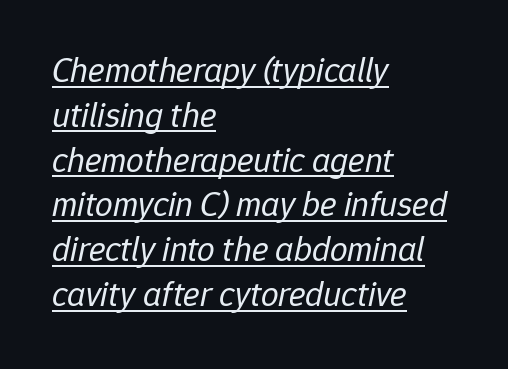
Q: Is the text bold? A: No.
Q: Is the text italic (slanted)? A: Yes, it leans right by about 12 degrees.
Q: Is the text underlined? A: Yes.
Q: How is the paragraph aligned? A: Left-aligned.
Q: Is the spacing between letters normal or unusually wide? A: Normal.
Q: Is the spacing between lines tight, normal or loose? A: Normal.
Q: Width (condensed, normal, or wide)? A: Normal.
Q: Stroke contrast? A: Low.
Q: x-height? A: Medium.
Q: Monospaced? A: No.
